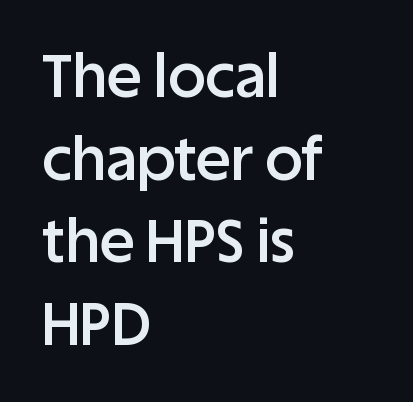
Q: Is the text bold? A: Semi-bold.
Q: Is the text italic (slanted)? A: No, it is upright.
Q: Is the typeface a serif or a sans-serif typeface? A: Sans-serif.
Q: Is the text underlined? A: No.
Q: How is the paragraph aligned? A: Left-aligned.
Q: Is the spacing between letters normal or unusually wide? A: Normal.
Q: Is the spacing between lines tight, normal or loose? A: Normal.
Q: Width (condensed, normal, or wide)? A: Normal.
Q: Stroke contrast? A: Low.
Q: x-height? A: Large.
Q: Monospaced? A: No.
